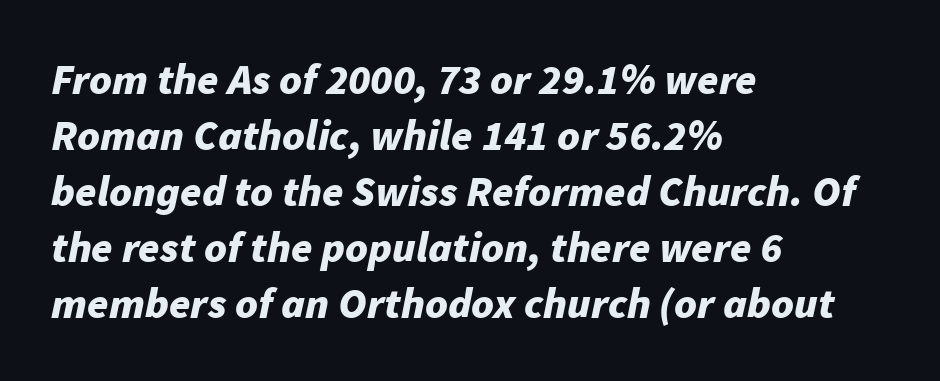
Q: Is the text bold? A: Yes.
Q: Is the text italic (slanted)? A: Yes, it leans right by about 11 degrees.
Q: Is the text underlined? A: No.
Q: How is the paragraph aligned? A: Left-aligned.
Q: Is the spacing between letters normal or unusually wide? A: Normal.
Q: Is the spacing between lines tight, normal or loose? A: Normal.
Q: Width (condensed, normal, or wide)? A: Normal.
Q: Stroke contrast? A: Low.
Q: x-height? A: Medium.
Q: Monospaced? A: No.
